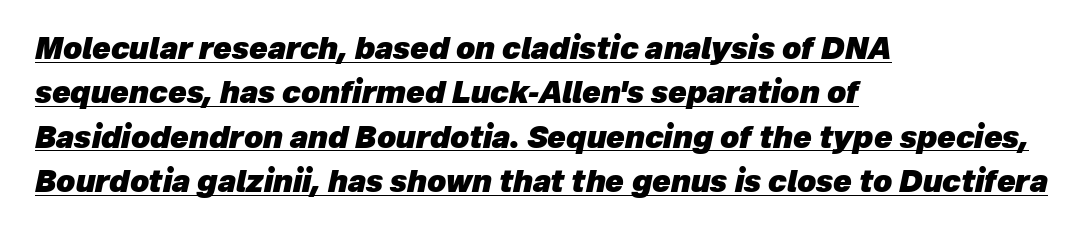
{"italic": "yes", "lean": "right", "slant_degrees": 12, "bold": "yes", "weight": "heavy", "width": "normal", "stroke_contrast": "low", "x_height": "medium", "monospaced": "no", "underline": "yes", "align": "left", "line_spacing": "normal", "line_spacing_ratio": 1.48, "letter_spacing": "normal", "letter_spacing_em": 0.0, "glyph_px": 30}
